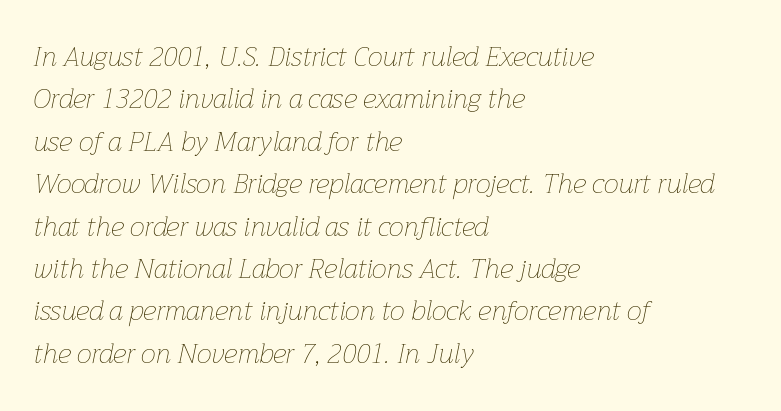
{"italic": "yes", "lean": "right", "slant_degrees": 12, "bold": "no", "underline": "no", "align": "left", "line_spacing": "normal", "line_spacing_ratio": 1.57, "letter_spacing": "normal", "letter_spacing_em": 0.0, "glyph_px": 27}
